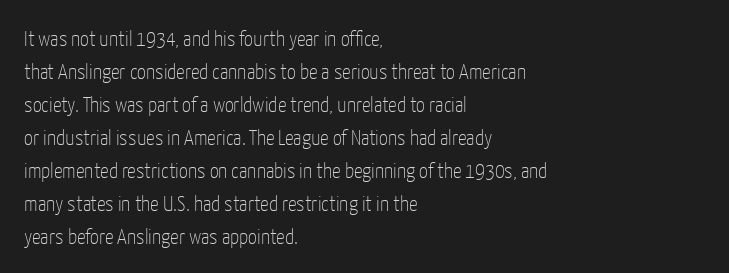
{"italic": "no", "bold": "no", "underline": "no", "align": "left", "line_spacing": "normal", "line_spacing_ratio": 1.5, "letter_spacing": "normal", "letter_spacing_em": 0.0, "glyph_px": 22}
